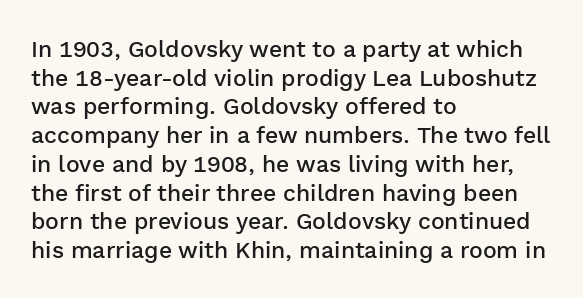
{"italic": "no", "bold": "semi", "underline": "no", "align": "left", "line_spacing": "normal", "line_spacing_ratio": 1.25, "letter_spacing": "normal", "letter_spacing_em": 0.0, "glyph_px": 23}
